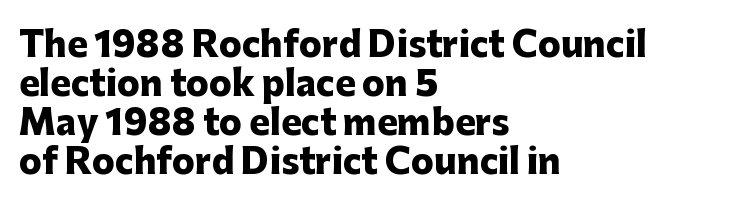
Q: Is the text bold? A: Yes.
Q: Is the text italic (slanted)? A: No, it is upright.
Q: Is the typeface a serif or a sans-serif typeface? A: Sans-serif.
Q: Is the text underlined? A: No.
Q: How is the paragraph aligned? A: Left-aligned.
Q: Is the spacing between letters normal or unusually wide? A: Normal.
Q: Is the spacing between lines tight, normal or loose? A: Tight.
Q: Width (condensed, normal, or wide)? A: Normal.
Q: Stroke contrast? A: Low.
Q: x-height? A: Medium.
Q: Monospaced? A: No.
